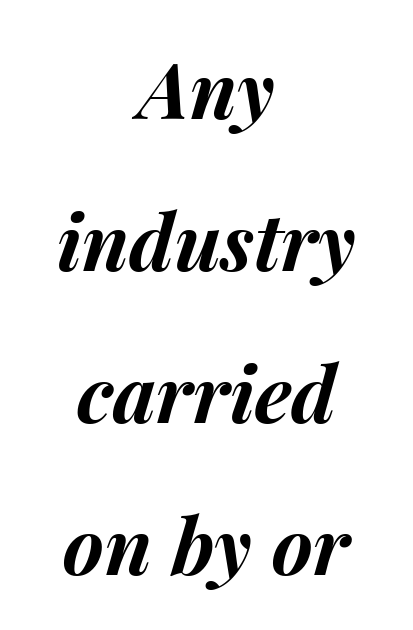
The image shows 78 px bold type, italic (leaning right); set centered, loose line spacing (1.95x), normal letter spacing, not underlined; medium stroke contrast and a medium x-height.
